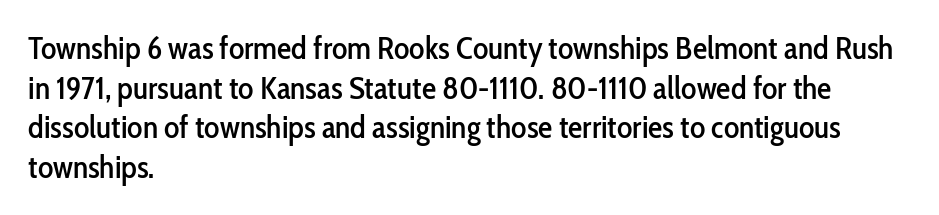
Nothing sits at the stroke ends, so this counts as sans-serif. The rendering anchors every line to the left-hand side. Tall strokes in this sample are plumb rather than angled. Honestly, there is no underline to notice here at all. Caption: standard tracking, unaltered. Note the varied advance widths — an 'i' is clearly narrower than an 'm'.
